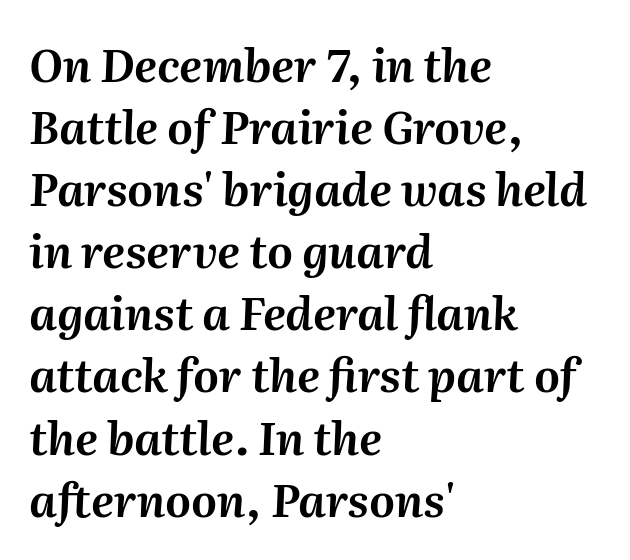
The image shows 45 px text type, italic (leaning right); set left-aligned, normal line spacing (1.38x), normal letter spacing, not underlined; medium stroke contrast and a medium x-height.
